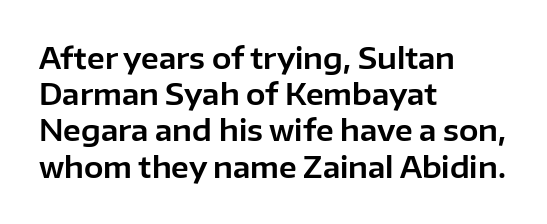
Nope, no serifs anywhere on these letters. Is this a fixed-width face? No — the glyphs have proportional, varying widths. A normal amount of white space separates one row of letters from the next. Beneath every word, the page is bare. Nope, not italic — everything's standing straight.
